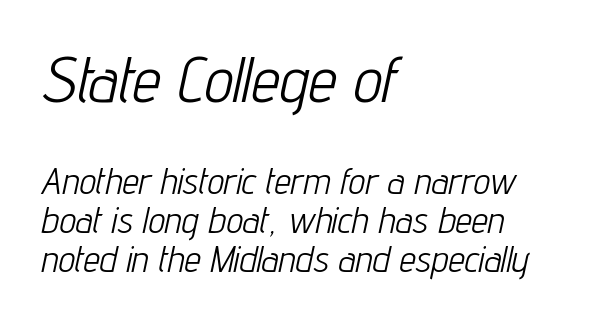
The image shows 64 px light, condensed type, italic (leaning right); set left-aligned, tight line spacing (1.05x), normal letter spacing, not underlined; the first (top) block is 1.73x larger; low stroke contrast and a medium x-height.
